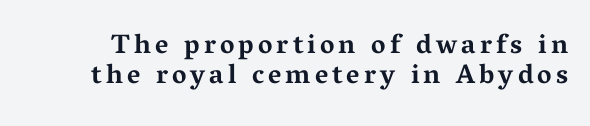
Quick note: not italic, upright. Chunky letters — that's bold for sure. The words here are not underlined. Does the leading feel generous? Not at all — it's pinched.
